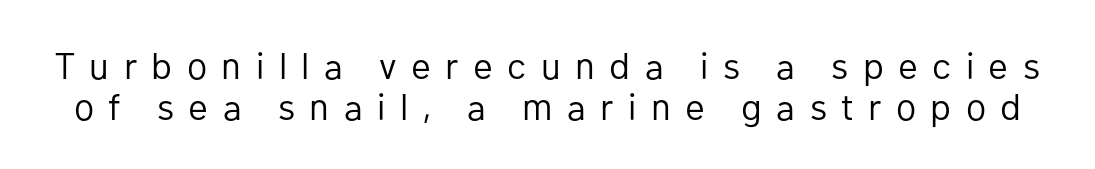
The image shows 37 px regular-weight sans-serif type, upright; set tight line spacing (1.12x), unusually wide letter spacing (+0.39 em), not underlined; low stroke contrast and a medium x-height.
